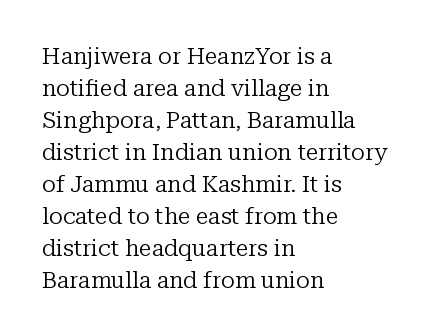
{"italic": "no", "bold": "no", "underline": "no", "align": "left", "line_spacing": "normal", "line_spacing_ratio": 1.39, "letter_spacing": "normal", "letter_spacing_em": 0.0, "glyph_px": 23}
